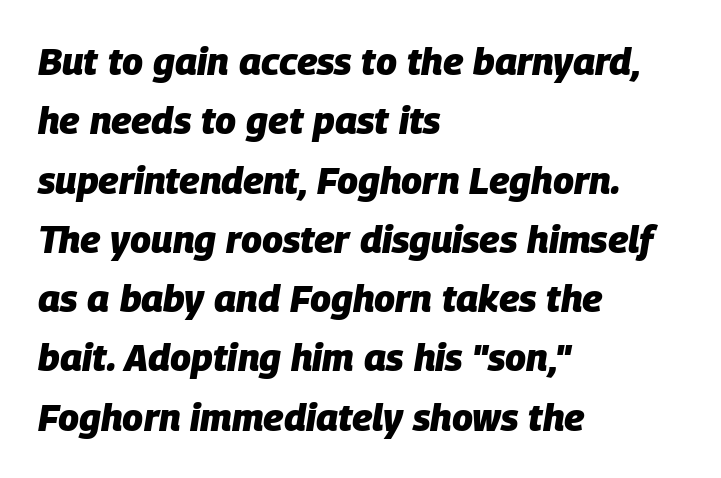
Q: Is the text bold? A: Yes.
Q: Is the text italic (slanted)? A: Yes, it leans right by about 9 degrees.
Q: Is the text underlined? A: No.
Q: How is the paragraph aligned? A: Left-aligned.
Q: Is the spacing between letters normal or unusually wide? A: Normal.
Q: Is the spacing between lines tight, normal or loose? A: Normal.
Q: Width (condensed, normal, or wide)? A: Normal.
Q: Stroke contrast? A: Low.
Q: x-height? A: Large.
Q: Monospaced? A: No.
